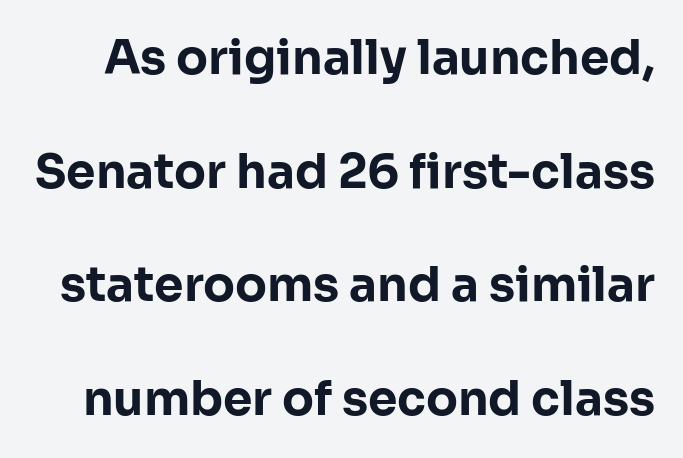
{"serif": "no", "italic": "no", "bold": "yes", "weight": "bold", "width": "normal", "stroke_contrast": "low", "x_height": "medium", "monospaced": "no", "underline": "no", "line_spacing": "loose", "line_spacing_ratio": 2.42, "letter_spacing": "normal", "letter_spacing_em": 0.0, "glyph_px": 47}
